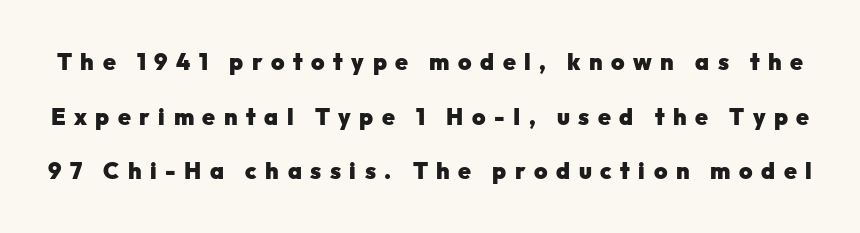
The space beneath each line is pristine and unruled. How heavy is the stroke? Heavy — this is a bold. The face used here is rendered with a markedly widened letterfit. Loosely led — the rows are spread out. These lines were composed using upright roman letters.
